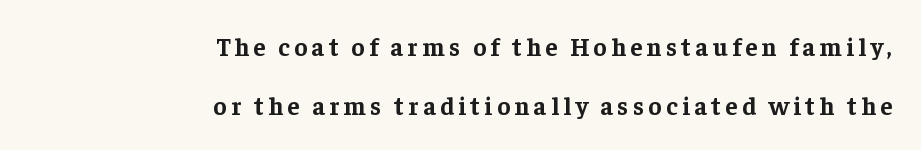
{"italic": "no", "bold": "yes", "underline": "no", "align": "right", "line_spacing": "loose", "line_spacing_ratio": 2.35, "glyph_px": 25}
